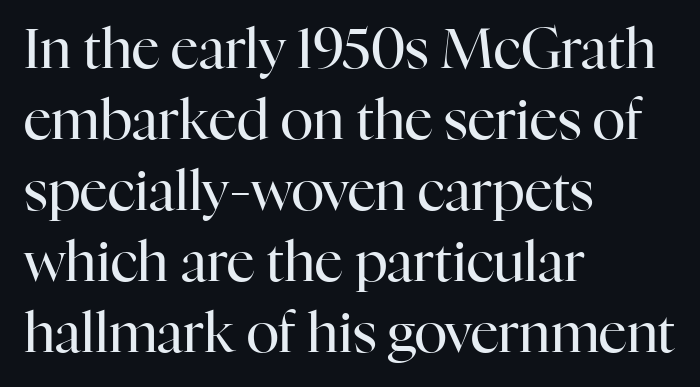
{"serif": "yes", "italic": "no", "bold": "no", "weight": "regular", "width": "normal", "stroke_contrast": "high", "x_height": "medium", "monospaced": "no", "underline": "no", "align": "left", "line_spacing": "normal", "line_spacing_ratio": 1.29, "letter_spacing": "normal", "letter_spacing_em": 0.0, "glyph_px": 55}
